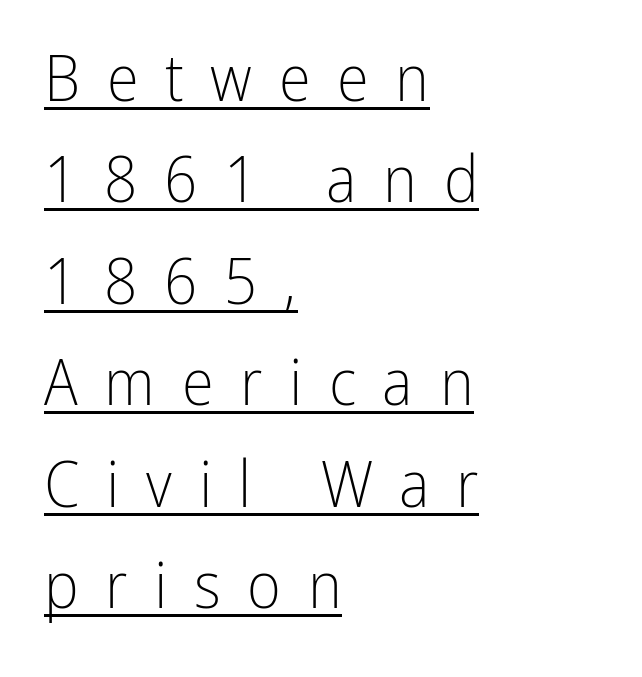
What stands out about the letter spacing? Its width — letters are far apart. Unlike italic type, these characters show no tilt at all. Note the varied advance widths — an 'i' is clearly narrower than an 'm'. The glyphs are accompanied by a horizontal stroke just below them. Line starts are locked; line ends wander. Is the type heavy? It reads as light-to-regular instead.
